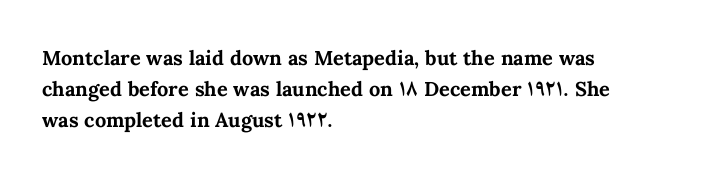
{"italic": "no", "bold": "yes", "underline": "no", "align": "left", "line_spacing": "normal", "line_spacing_ratio": 1.56, "letter_spacing": "normal", "letter_spacing_em": 0.0, "glyph_px": 20}
